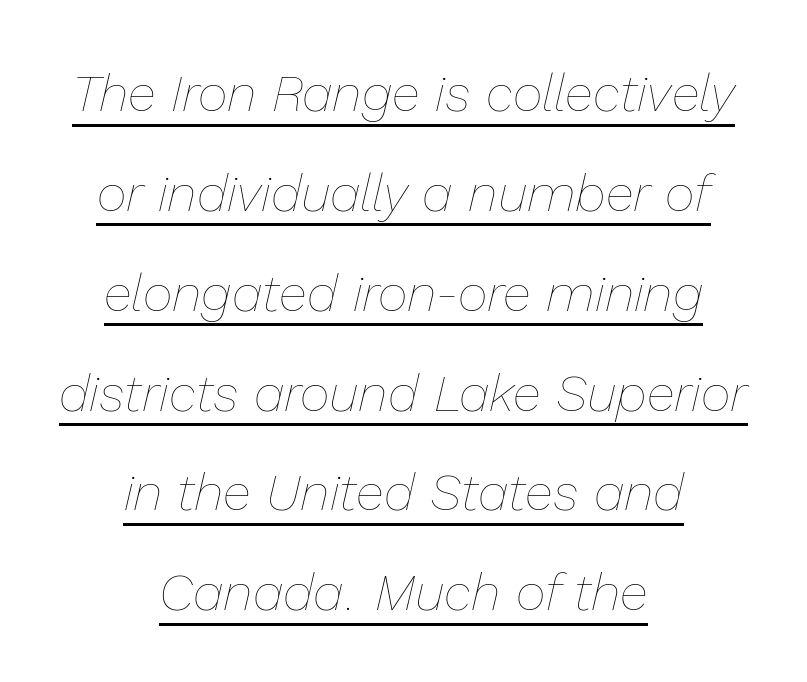
Style check: oblique. Horizontal alignment here is central, giving a formal, balanced look. This rendering features underlined lettering. A quiet, ordinary-to-light weight characterises the typeface. In terms of leading, this rendering errs on the spacious side.
